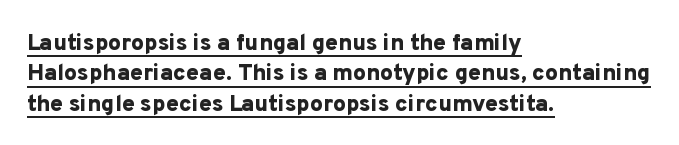
The image shows 23 px bold type, upright; set left-aligned, normal line spacing (1.32x), normal letter spacing, underlined.
